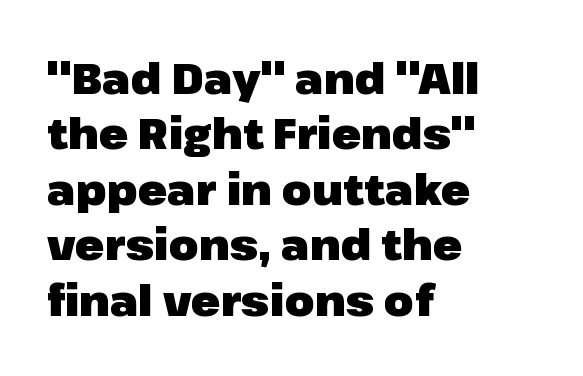
{"serif": "no", "italic": "no", "bold": "yes", "weight": "heavy", "width": "normal", "stroke_contrast": "low", "x_height": "medium", "monospaced": "no", "underline": "no", "align": "left", "line_spacing": "normal", "line_spacing_ratio": 1.29, "letter_spacing": "normal", "letter_spacing_em": 0.0, "glyph_px": 43}
